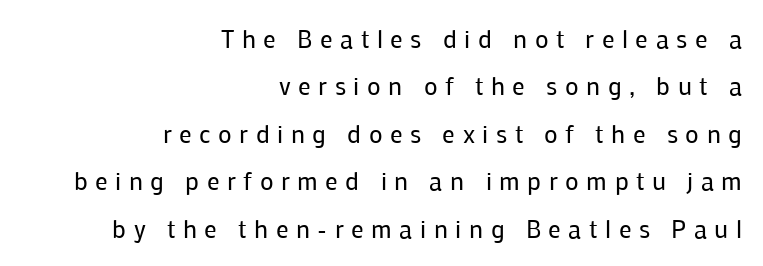
Q: Is the text bold? A: No.
Q: Is the text italic (slanted)? A: No, it is upright.
Q: Is the text underlined? A: No.
Q: How is the paragraph aligned? A: Right-aligned.
Q: Is the spacing between letters normal or unusually wide? A: Unusually wide.
Q: Is the spacing between lines tight, normal or loose? A: Loose.
